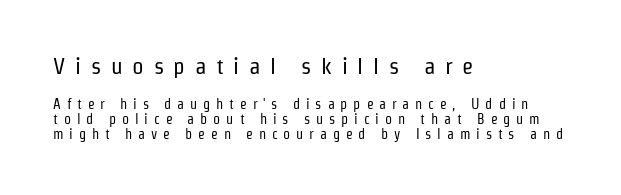
Q: Is the text bold? A: No.
Q: Is the text italic (slanted)? A: No, it is upright.
Q: Is the text underlined? A: No.
Q: How is the paragraph aligned? A: Left-aligned.
Q: Is the spacing between letters normal or unusually wide? A: Unusually wide.
Q: Is the spacing between lines tight, normal or loose? A: Tight.
Q: Which block of text is set in a larger size, the first (top) or the second (bottom)? A: The first (top) one.
